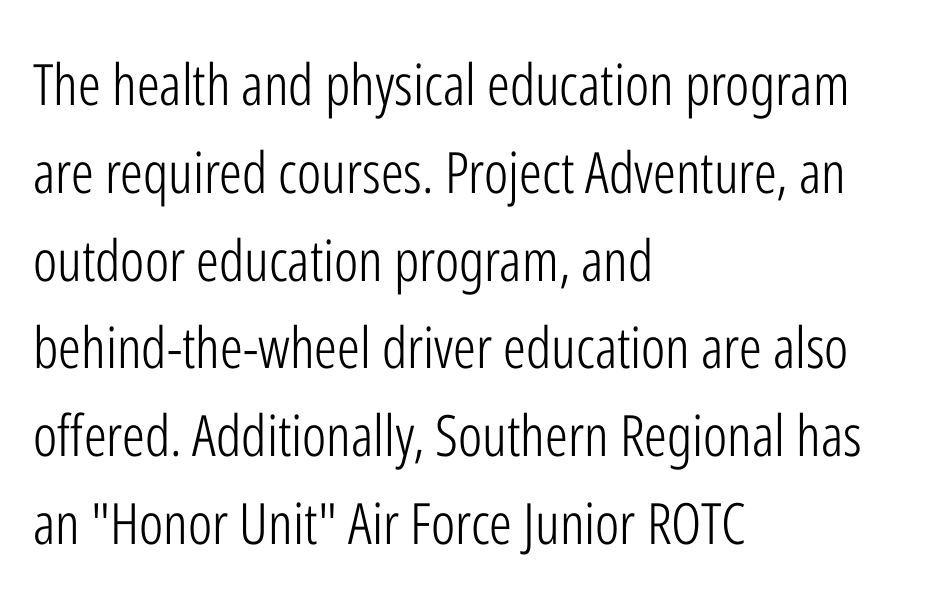
{"serif": "no", "italic": "no", "bold": "no", "weight": "light", "width": "condensed", "stroke_contrast": "low", "x_height": "medium", "monospaced": "no", "underline": "no", "align": "left", "line_spacing": "normal", "line_spacing_ratio": 1.54, "letter_spacing": "normal", "letter_spacing_em": 0.0, "glyph_px": 57}
